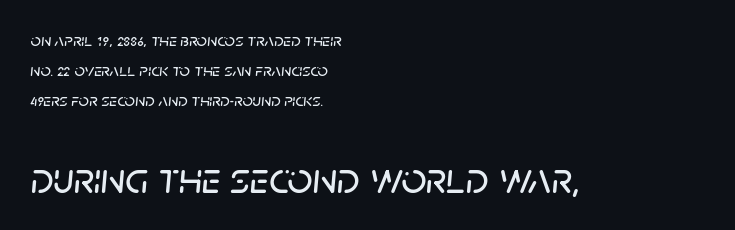
{"italic": "yes", "lean": "right", "slant_degrees": 5, "width": "normal", "stroke_contrast": "low", "x_height": "large", "monospaced": "no", "underline": "no", "align": "left", "line_spacing": "normal", "line_spacing_ratio": 1.66, "letter_spacing": "normal", "letter_spacing_em": 0.0, "larger_block": "second", "size_ratio": 2.44, "glyph_px": 44}
